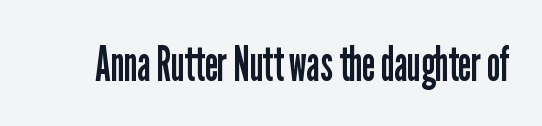
The image shows 49 px regular-weight, condensed sans-serif type, upright; set normal letter spacing, not underlined; low stroke contrast and a medium x-height.
